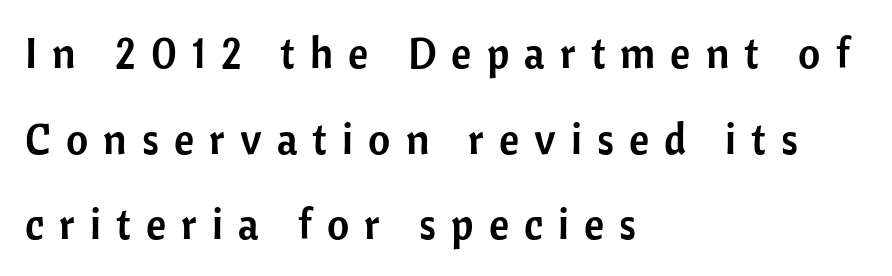
{"serif": "no", "italic": "no", "width": "normal", "stroke_contrast": "low", "x_height": "medium", "monospaced": "no", "underline": "no", "align": "left", "line_spacing": "loose", "line_spacing_ratio": 1.99, "letter_spacing": "wide", "letter_spacing_em": 0.35, "glyph_px": 43}
